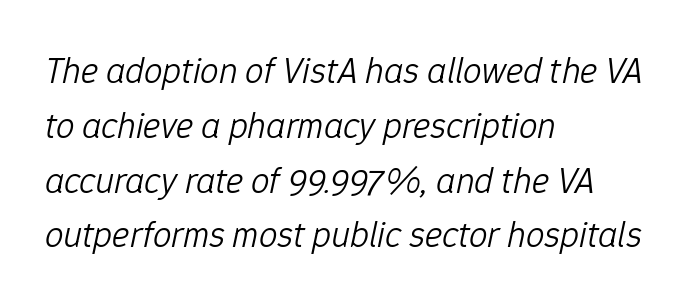
The face used here is rendered with its standard letterfit. The font is comparable to plain body text, perhaps lighter. A classic flush-left, rag-right setting is used for this passage. The letters advance in unequal steps, a hallmark of proportional type. This block has exactly the height ordinary leading produces.
